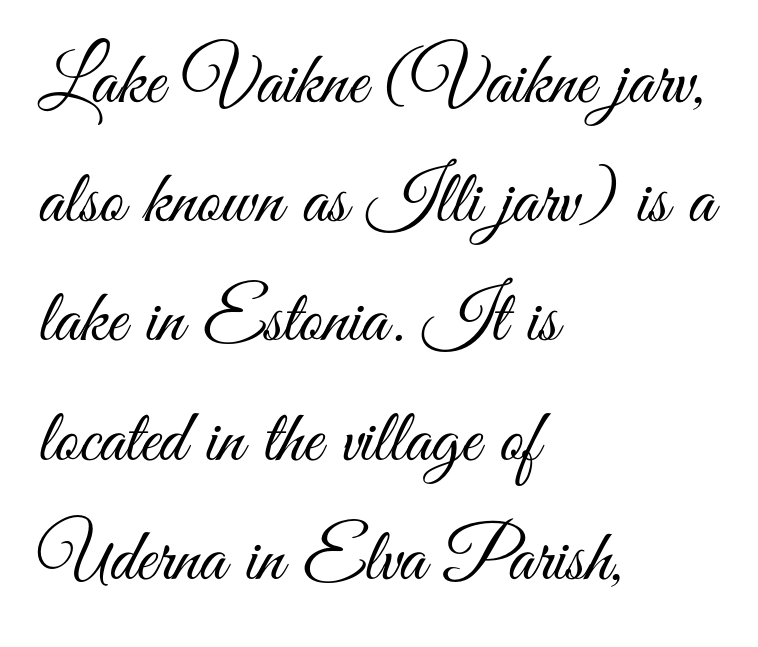
The horizontal fit of the characters is conventional and even. This sample is left-justified, so line endings fall wherever the words run out. Compared with a typical body face, this is equally light or lighter still. Nobody drew a line under any word here.
